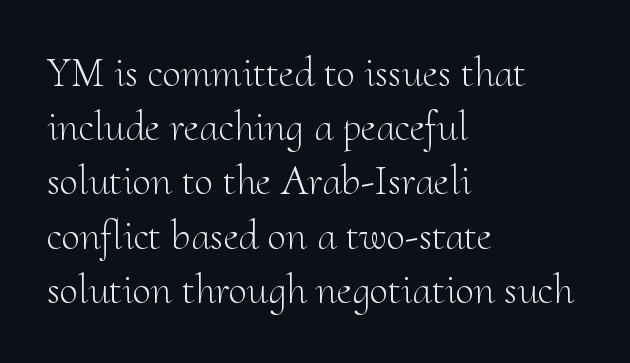
Style check: upright. Weight: not bold — regular or lighter. Honestly, there is no underline to notice here at all. The typeface chosen for these lines features serifs.
